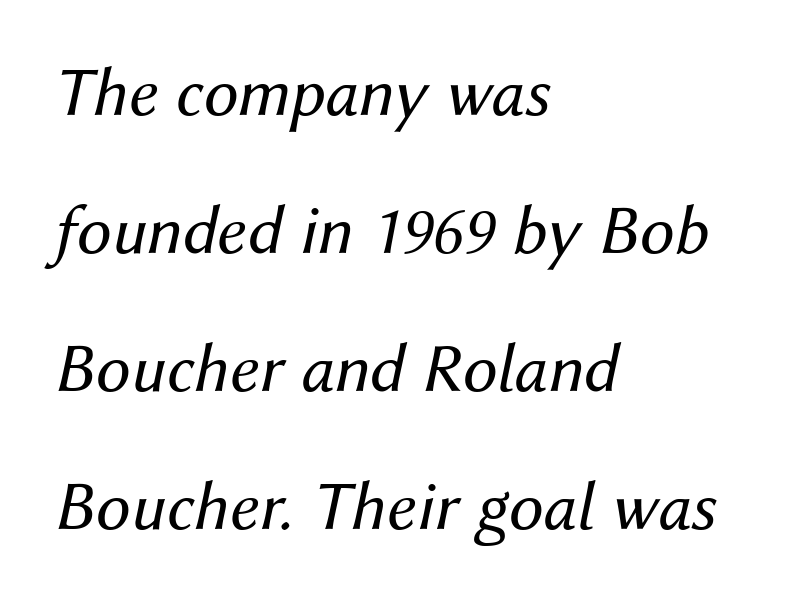
Q: Is the text bold? A: No.
Q: Is the text italic (slanted)? A: Yes, it leans right by about 12 degrees.
Q: Is the text underlined? A: No.
Q: How is the paragraph aligned? A: Left-aligned.
Q: Is the spacing between letters normal or unusually wide? A: Normal.
Q: Is the spacing between lines tight, normal or loose? A: Loose.
Q: Width (condensed, normal, or wide)? A: Normal.
Q: Stroke contrast? A: Medium.
Q: x-height? A: Medium.
Q: Monospaced? A: No.
